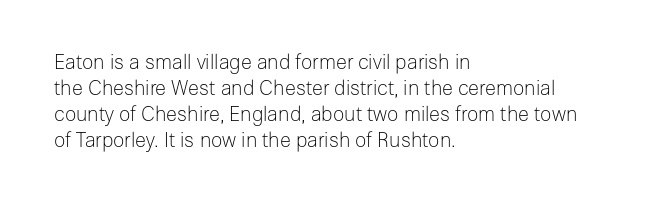
{"italic": "no", "bold": "no", "underline": "no", "align": "left", "line_spacing": "normal", "line_spacing_ratio": 1.3, "letter_spacing": "normal", "letter_spacing_em": 0.0, "glyph_px": 20}
